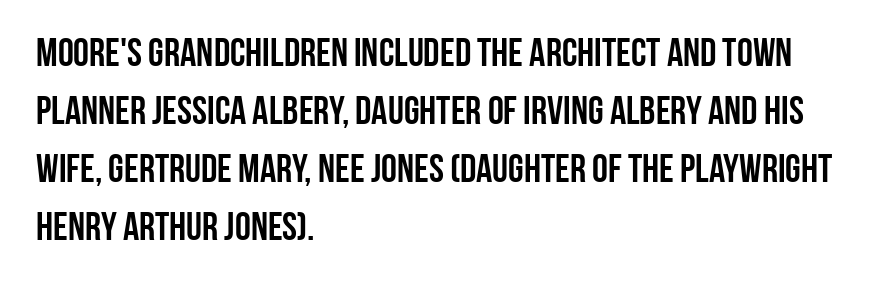
The image shows 40 px condensed sans-serif type, upright; set left-aligned, normal line spacing (1.45x), normal letter spacing, not underlined; low stroke contrast and a large x-height.
